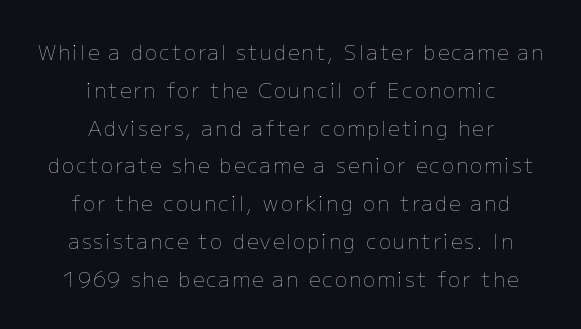
{"italic": "no", "bold": "no", "underline": "no", "align": "center", "line_spacing_ratio": 1.89, "glyph_px": 20}
